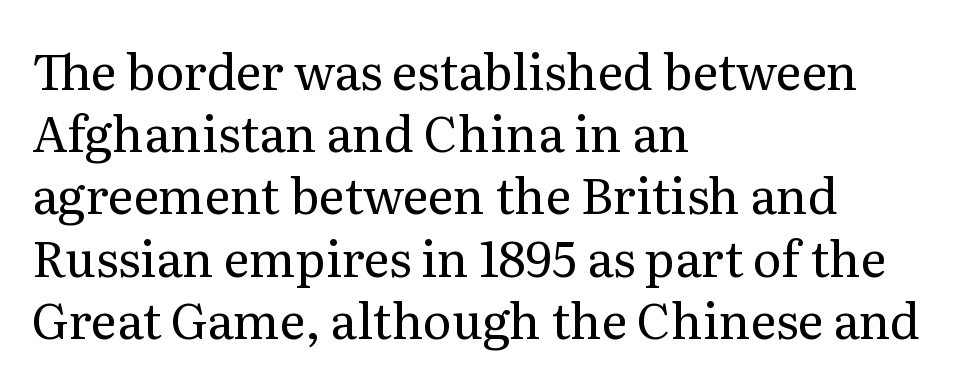
The image shows 49 px regular-weight serif type, upright; set left-aligned, normal line spacing (1.27x), normal letter spacing, not underlined; medium stroke contrast and a medium x-height.
